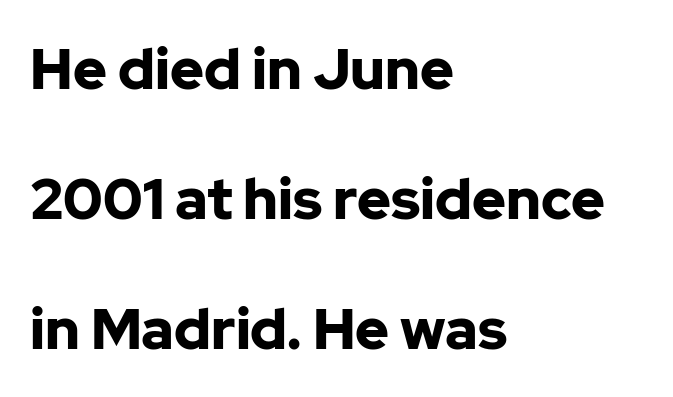
Q: Is the text bold? A: Yes.
Q: Is the text italic (slanted)? A: No, it is upright.
Q: Is the typeface a serif or a sans-serif typeface? A: Sans-serif.
Q: Is the text underlined? A: No.
Q: How is the paragraph aligned? A: Left-aligned.
Q: Is the spacing between letters normal or unusually wide? A: Normal.
Q: Is the spacing between lines tight, normal or loose? A: Loose.
Q: Width (condensed, normal, or wide)? A: Normal.
Q: Stroke contrast? A: Low.
Q: x-height? A: Medium.
Q: Monospaced? A: No.
